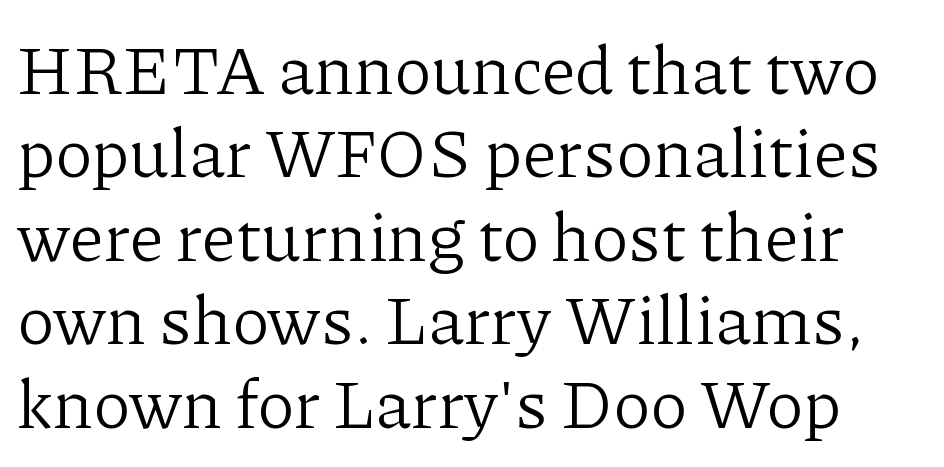
{"serif": "yes", "italic": "no", "bold": "no", "weight": "light", "width": "normal", "stroke_contrast": "low", "x_height": "medium", "monospaced": "no", "underline": "no", "line_spacing_ratio": 1.21, "letter_spacing": "normal", "letter_spacing_em": 0.0, "glyph_px": 69}
